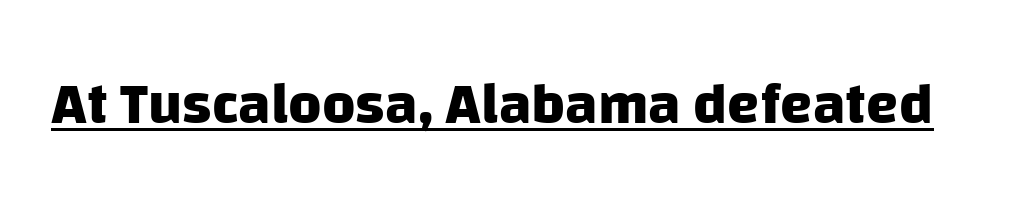
Note: no serifs on the glyphs. Tracking value appears to be zero — textbook default spacing. Compared with undecorated copy, this sample adds a rule below the words. You'd pick this weight for a headline — it's a proper bold. Each letter keeps its own natural width here, so spacing adapts to shape.
